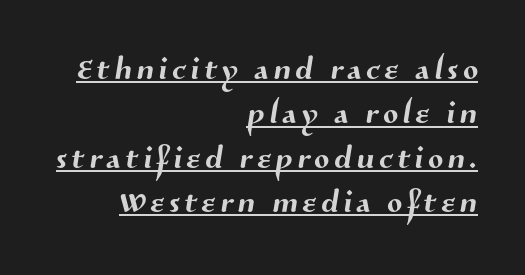
The image shows 44 px sans-serif type; set right-aligned, tight line spacing (1.01x), underlined; medium stroke contrast and a medium x-height.
